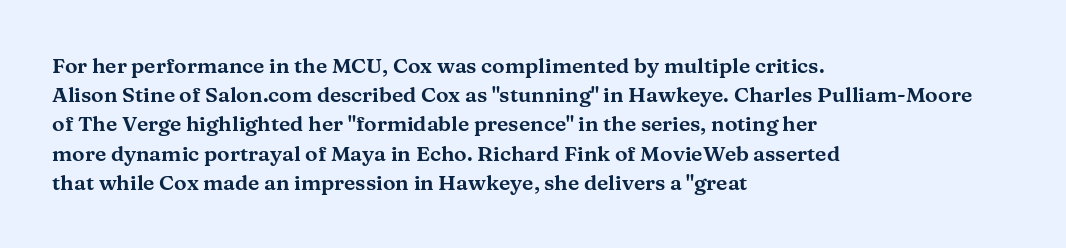
Q: Is the text italic (slanted)? A: No, it is upright.
Q: Is the text underlined? A: No.
Q: How is the paragraph aligned? A: Left-aligned.
Q: Is the spacing between letters normal or unusually wide? A: Normal.
Q: Is the spacing between lines tight, normal or loose? A: Normal.
